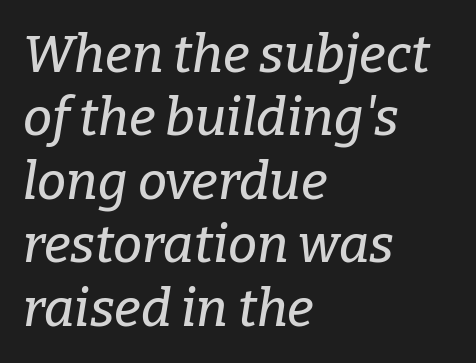
Q: Is the text italic (slanted)? A: Yes, it leans right by about 9 degrees.
Q: Is the typeface a serif or a sans-serif typeface? A: Serif.
Q: Is the text underlined? A: No.
Q: How is the paragraph aligned? A: Left-aligned.
Q: Is the spacing between letters normal or unusually wide? A: Normal.
Q: Width (condensed, normal, or wide)? A: Normal.
Q: Stroke contrast? A: Low.
Q: x-height? A: Medium.
Q: Monospaced? A: No.
